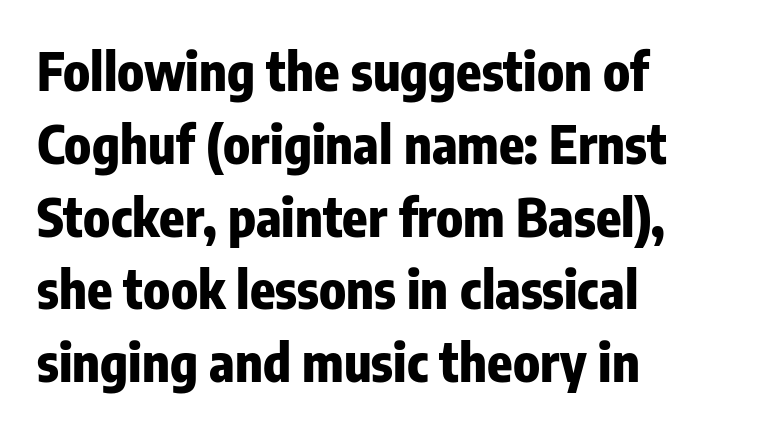
The image shows 52 px heavy, condensed sans-serif type, upright; set left-aligned, normal line spacing (1.4x), normal letter spacing, not underlined; low stroke contrast and a medium x-height.
